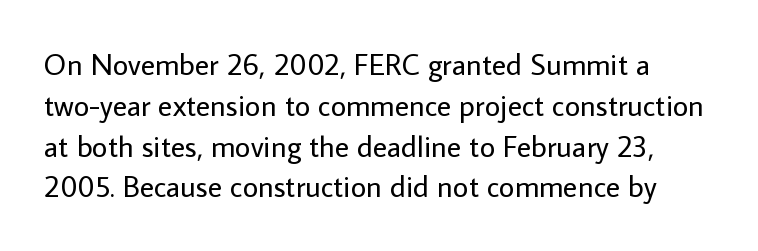
Q: Is the text bold? A: No.
Q: Is the text italic (slanted)? A: No, it is upright.
Q: Is the typeface a serif or a sans-serif typeface? A: Sans-serif.
Q: Is the text underlined? A: No.
Q: Is the spacing between letters normal or unusually wide? A: Normal.
Q: Is the spacing between lines tight, normal or loose? A: Normal.
Q: Width (condensed, normal, or wide)? A: Normal.
Q: Stroke contrast? A: Low.
Q: x-height? A: Medium.
Q: Monospaced? A: No.
